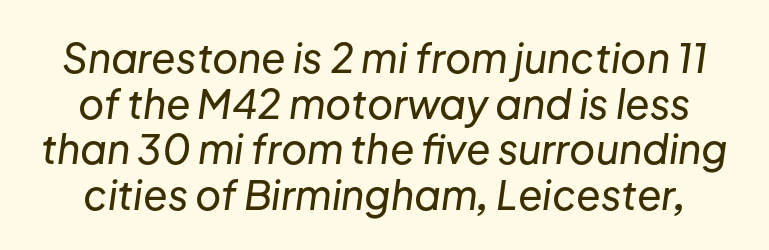
Characters follow at the spacing the type designer built in. The passage shown stacks its lines with hardly any gap. Check the space under the baseline: it is left empty. The letters are slanted; this is an italic face. This sample has the flowing, uneven cadence of proportional lettering.
